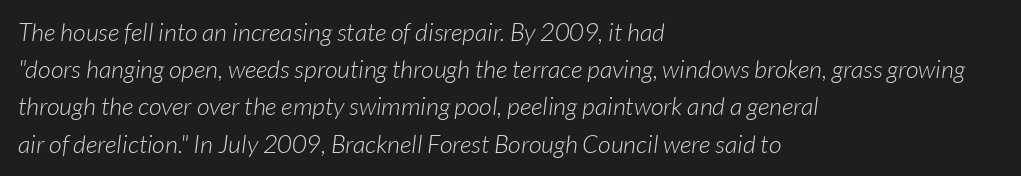
The image shows 25 px text type; set left-aligned, normal line spacing (1.49x), normal letter spacing, not underlined.
